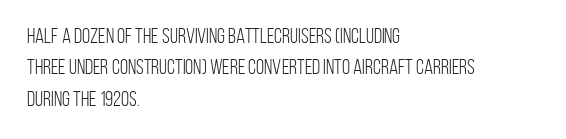
{"italic": "no", "bold": "no", "underline": "no", "align": "left", "line_spacing": "normal", "line_spacing_ratio": 1.5, "letter_spacing": "normal", "letter_spacing_em": 0.0, "glyph_px": 21}
